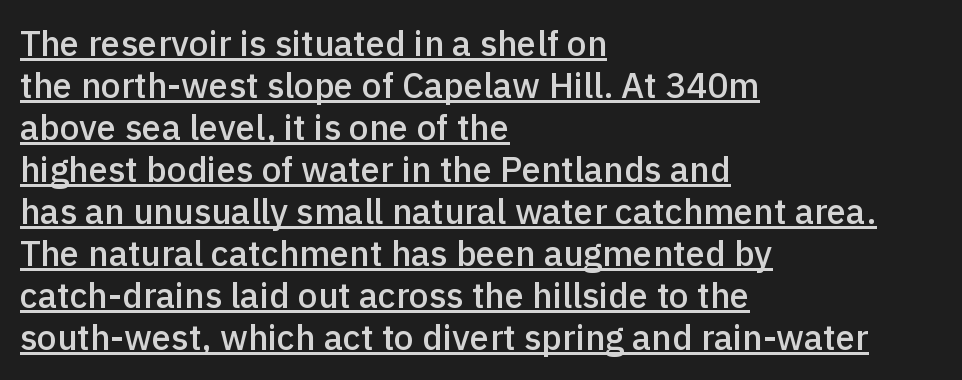
{"serif": "no", "italic": "no", "bold": "semi", "weight": "semibold", "width": "normal", "x_height": "medium", "monospaced": "no", "underline": "yes", "align": "left", "line_spacing_ratio": 1.2, "letter_spacing": "normal", "letter_spacing_em": 0.0, "glyph_px": 35}
